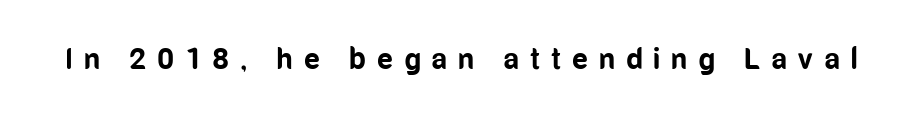
The image shows 30 px bold, condensed sans-serif type, upright; set unusually wide letter spacing (+0.36 em), not underlined; low stroke contrast and a medium x-height.
